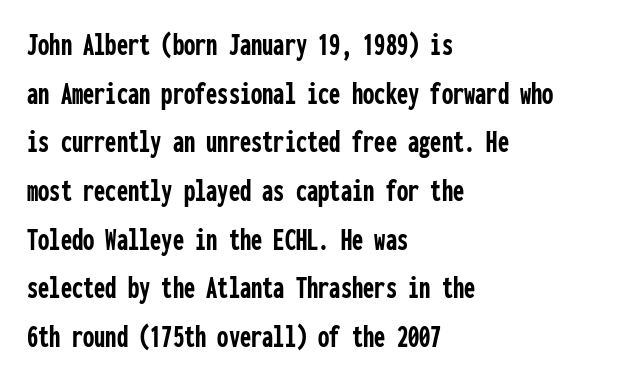
Every character here occupies the same horizontal width, giving the sample a typewriter-like rhythm. Leading: standard. The passage shown has conventional tracking throughout. How heavy is the stroke? Heavy — this is a bold.
